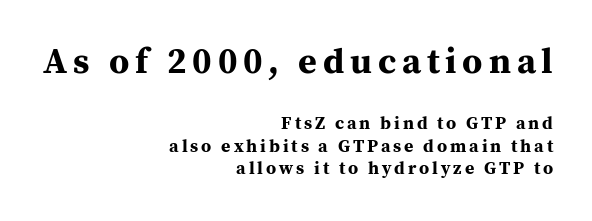
Alignment: flush right. Caption: upper text group enlarged, lower text group reduced. Spacing verdict: proportional, widths tailored to each character. This sample uses a serif face.
